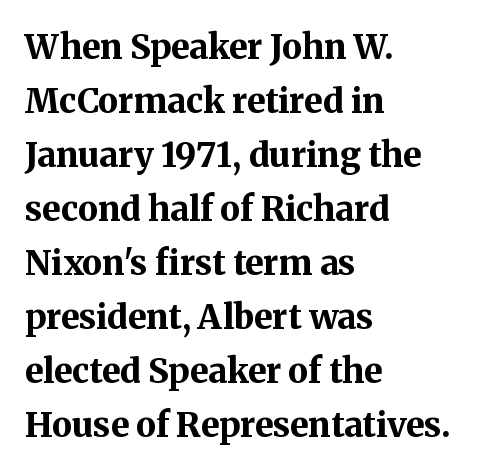
The image shows 34 px bold serif type, upright; set left-aligned, normal line spacing (1.59x), normal letter spacing, not underlined; medium stroke contrast and a medium x-height.
